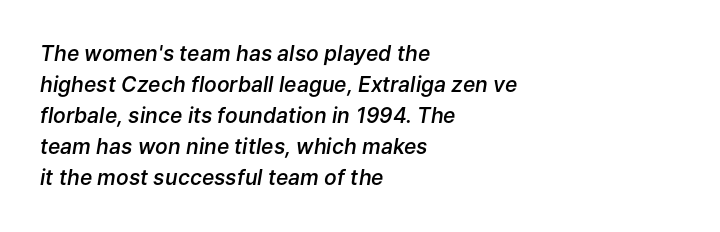
{"italic": "yes", "lean": "right", "slant_degrees": 9, "bold": "semi", "underline": "no", "align": "left", "line_spacing": "normal", "line_spacing_ratio": 1.48, "letter_spacing": "normal", "letter_spacing_em": 0.0, "glyph_px": 21}
